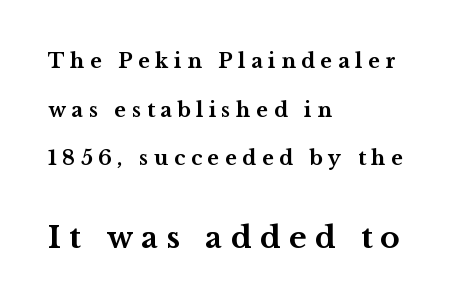
Does the type have serifs? Yes, each stem ends in a small foot. The area under the type is left untouched. The rendering enlarges the type as you move from the upper chunk to the lower. The type sits square on the baseline with zero lean.
